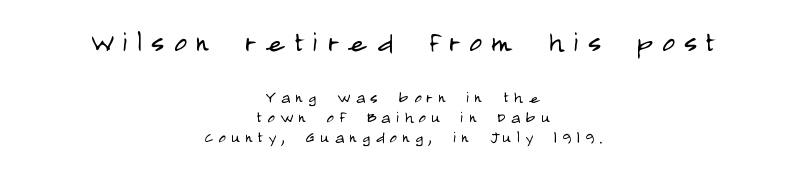
Q: Is the text bold? A: No.
Q: Is the text italic (slanted)? A: No, it is upright.
Q: Is the typeface a serif or a sans-serif typeface? A: Sans-serif.
Q: Is the text underlined? A: No.
Q: How is the paragraph aligned? A: Centered.
Q: Is the spacing between letters normal or unusually wide? A: Unusually wide.
Q: Is the spacing between lines tight, normal or loose? A: Tight.
Q: Which block of text is set in a larger size, the first (top) or the second (bottom)? A: The first (top) one.
Q: Width (condensed, normal, or wide)? A: Condensed.
Q: Stroke contrast? A: Low.
Q: x-height? A: Large.
Q: Monospaced? A: No.
